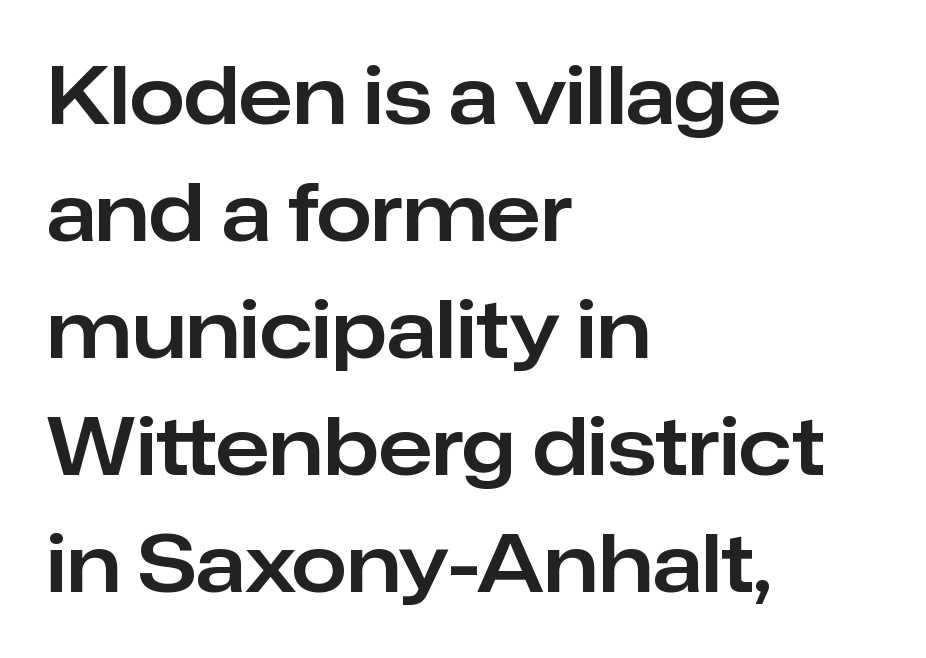
Check the space under the baseline: it is left empty. The rendering uses a moderate line-height, typical for paragraphs. These lines are set flush left with a ragged right edge. If you drew a line through each stem, it would be perfectly vertical. Compared with typical body copy, the letter spacing here is the same. A typesetter would call this proportional, since set widths differ per character.
